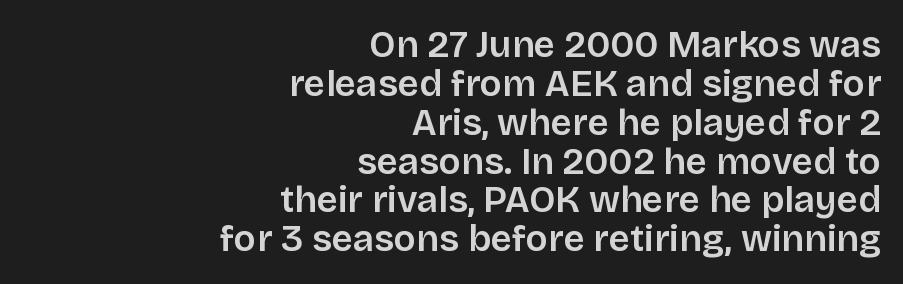
Ordinary non-slanted type is in use. Think of a printed novel: that variable character pitch is what you see here. Underlining? Definitely not there. Note: no serifs on the glyphs. Whoever set this chose condensed vertical rhythm over breathing room.
